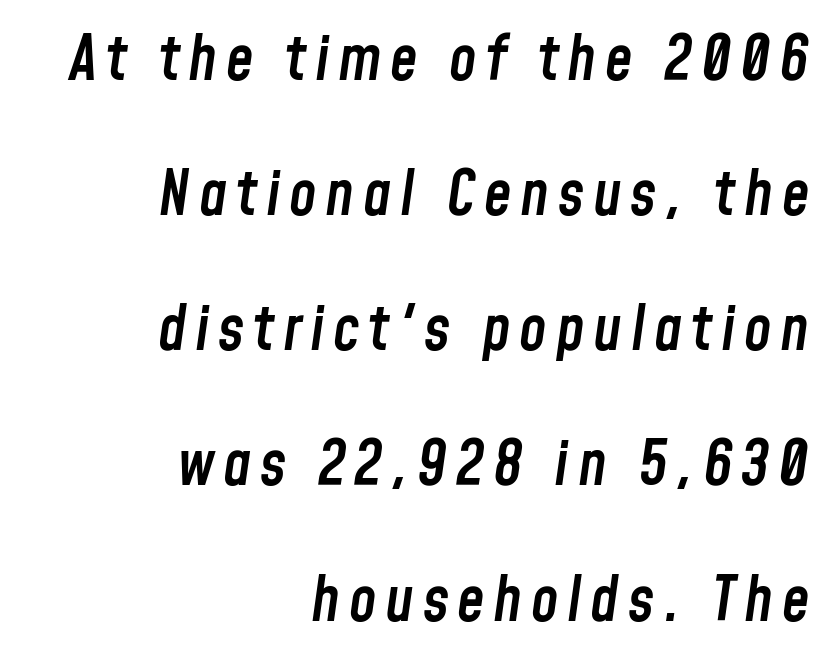
Descenders are the only things crossing below the line. A fair bit of extra ink — the face is semibold, not bold. The ragged edge is on the left, which tells us the setting is flush right. The letters are slanted; this is an italic face. This sample has the flowing, uneven cadence of proportional lettering. The rendering uses a large line-height, opening up the rows.
